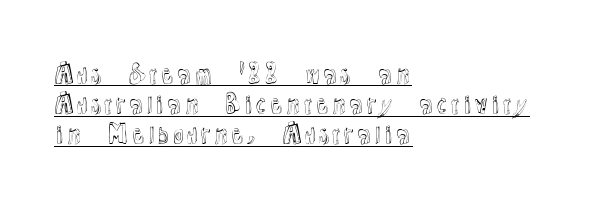
Horizontally, the lines are justified to the leading edge only. Every word sits above its own underline. These lines sit exactly where default settings would place them. It's the straight-up-and-down kind of type. This sample uses plain, unmodified letter spacing.
